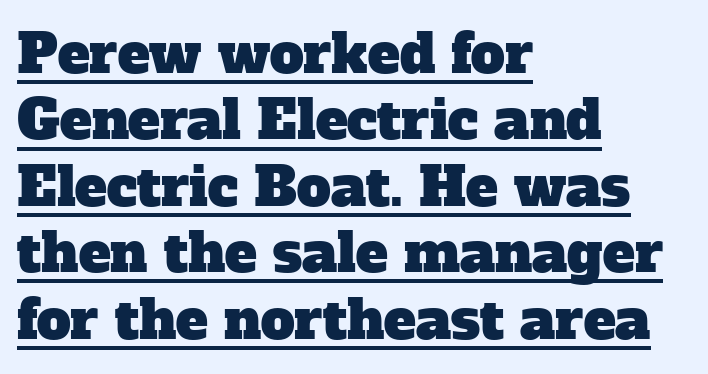
{"serif": "yes", "width": "normal", "stroke_contrast": "low", "x_height": "medium", "monospaced": "no", "underline": "yes", "align": "left", "line_spacing_ratio": 1.23, "letter_spacing": "normal", "letter_spacing_em": 0.0, "glyph_px": 54}
